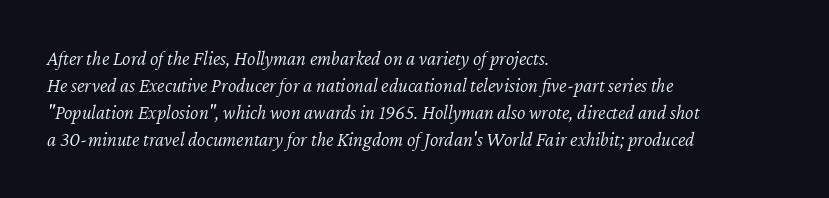
Q: Is the text bold? A: No.
Q: Is the text italic (slanted)? A: Yes, it leans right by about 12 degrees.
Q: Is the text underlined? A: No.
Q: How is the paragraph aligned? A: Left-aligned.
Q: Is the spacing between letters normal or unusually wide? A: Normal.
Q: Is the spacing between lines tight, normal or loose? A: Normal.
